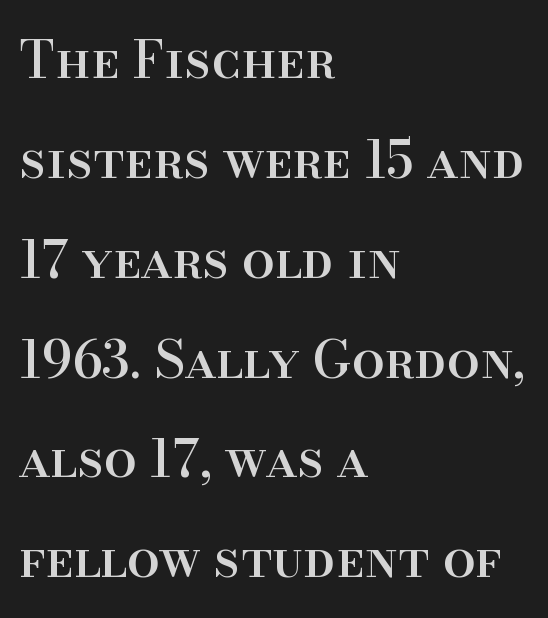
The image shows 52 px serif type, upright; set left-aligned, loose line spacing (1.92x), normal letter spacing, not underlined; high stroke contrast and a small x-height.
